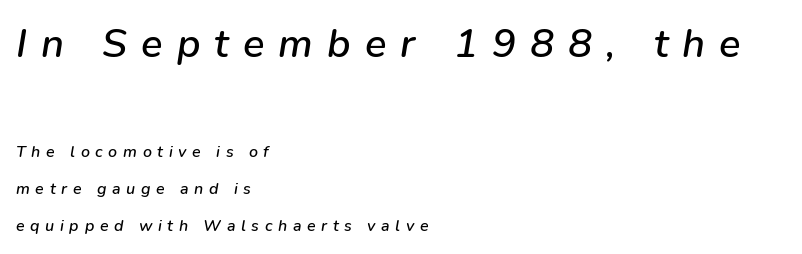
The image shows 40 px text type, italic (leaning right); set left-aligned, loose line spacing (2.31x), unusually wide letter spacing (+0.35 em), not underlined; the first (top) block is 2.5x larger; low stroke contrast and a medium x-height.
